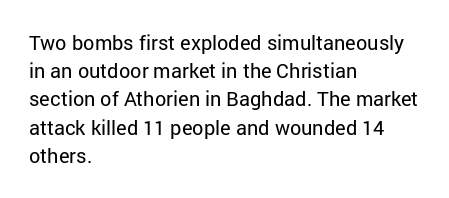
Q: Is the text bold? A: No.
Q: Is the text italic (slanted)? A: No, it is upright.
Q: Is the text underlined? A: No.
Q: How is the paragraph aligned? A: Left-aligned.
Q: Is the spacing between letters normal or unusually wide? A: Normal.
Q: Is the spacing between lines tight, normal or loose? A: Normal.
